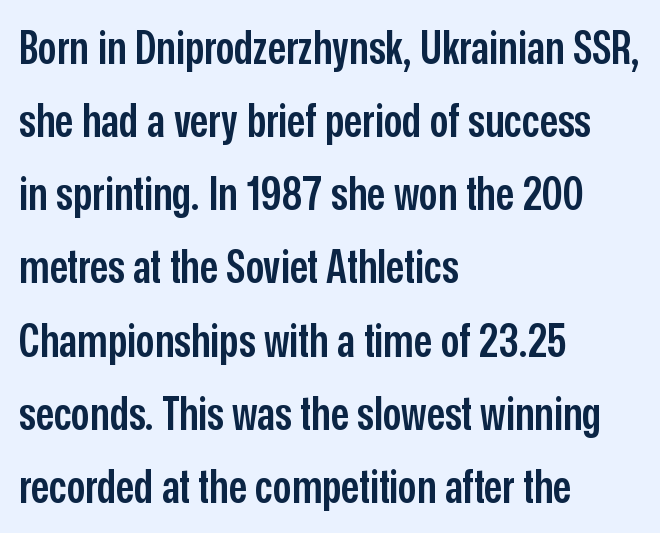
The image shows 46 px semibold, condensed sans-serif type, upright; set left-aligned, normal line spacing (1.59x), normal letter spacing, not underlined; low stroke contrast and a medium x-height.
